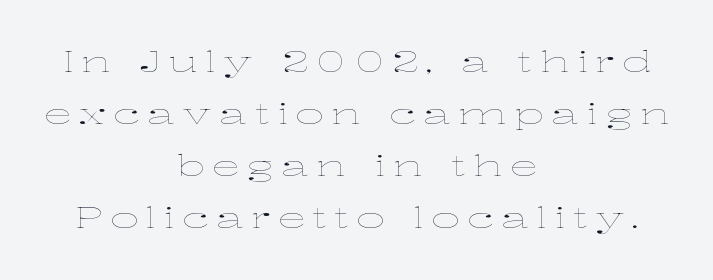
Q: Is the text bold? A: No.
Q: Is the text italic (slanted)? A: No, it is upright.
Q: Is the text underlined? A: No.
Q: How is the paragraph aligned? A: Centered.
Q: Is the spacing between letters normal or unusually wide? A: Unusually wide.
Q: Width (condensed, normal, or wide)? A: Wide.
Q: Stroke contrast? A: Low.
Q: x-height? A: Medium.
Q: Monospaced? A: No.
